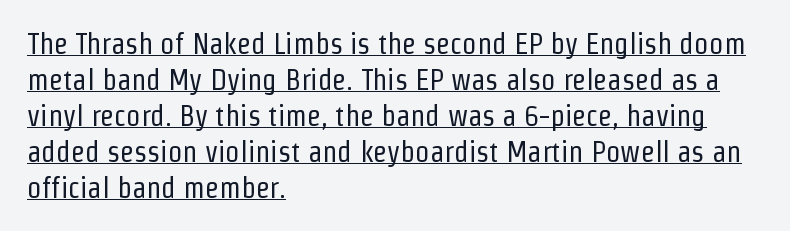
Q: Is the text bold? A: No.
Q: Is the text italic (slanted)? A: No, it is upright.
Q: Is the typeface a serif or a sans-serif typeface? A: Sans-serif.
Q: Is the text underlined? A: Yes.
Q: How is the paragraph aligned? A: Left-aligned.
Q: Is the spacing between letters normal or unusually wide? A: Normal.
Q: Width (condensed, normal, or wide)? A: Condensed.
Q: Stroke contrast? A: Low.
Q: x-height? A: Medium.
Q: Monospaced? A: No.
